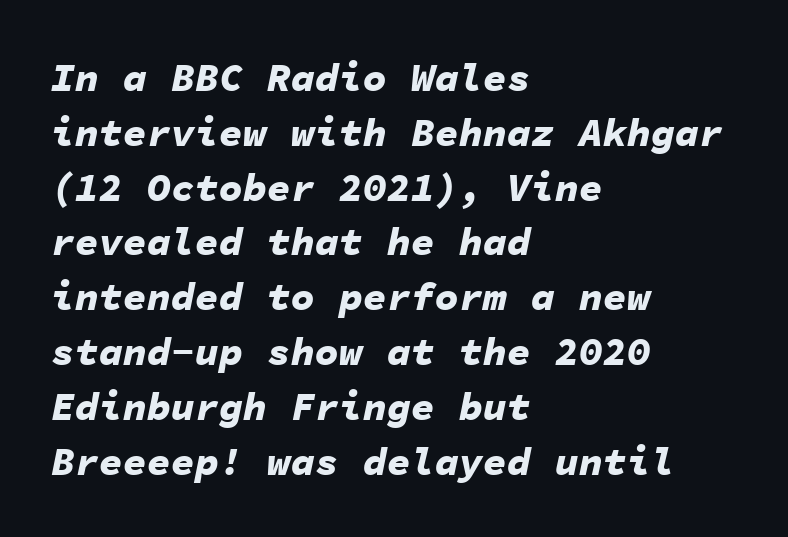
Q: Is the text bold? A: Yes.
Q: Is the text italic (slanted)? A: Yes, it leans right by about 11 degrees.
Q: Is the text underlined? A: No.
Q: How is the paragraph aligned? A: Left-aligned.
Q: Is the spacing between letters normal or unusually wide? A: Normal.
Q: Is the spacing between lines tight, normal or loose? A: Normal.
Q: Width (condensed, normal, or wide)? A: Normal.
Q: Stroke contrast? A: Low.
Q: x-height? A: Medium.
Q: Monospaced? A: Yes.
